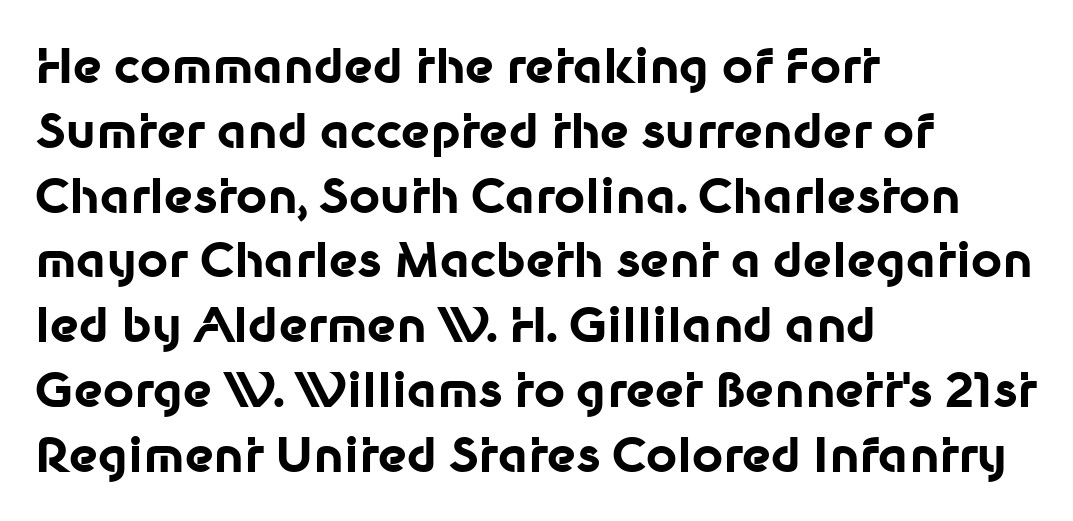
{"serif": "no", "italic": "no", "bold": "yes", "weight": "bold", "width": "normal", "stroke_contrast": "low", "x_height": "medium", "monospaced": "no", "underline": "no", "align": "left", "line_spacing": "normal", "line_spacing_ratio": 1.35, "letter_spacing": "normal", "letter_spacing_em": 0.0, "glyph_px": 48}
